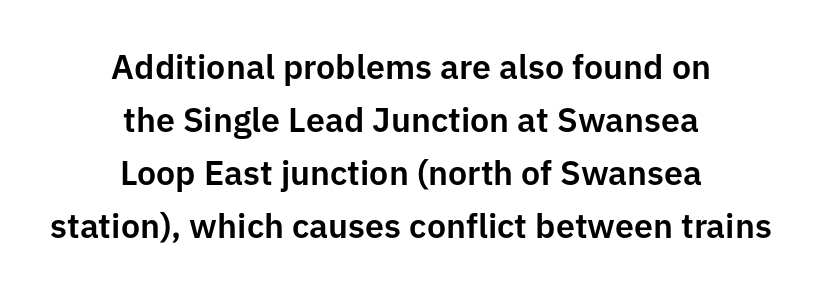
The image shows 34 px sans-serif type, upright; set centered, normal line spacing (1.56x), normal letter spacing, not underlined; low stroke contrast and a medium x-height.
